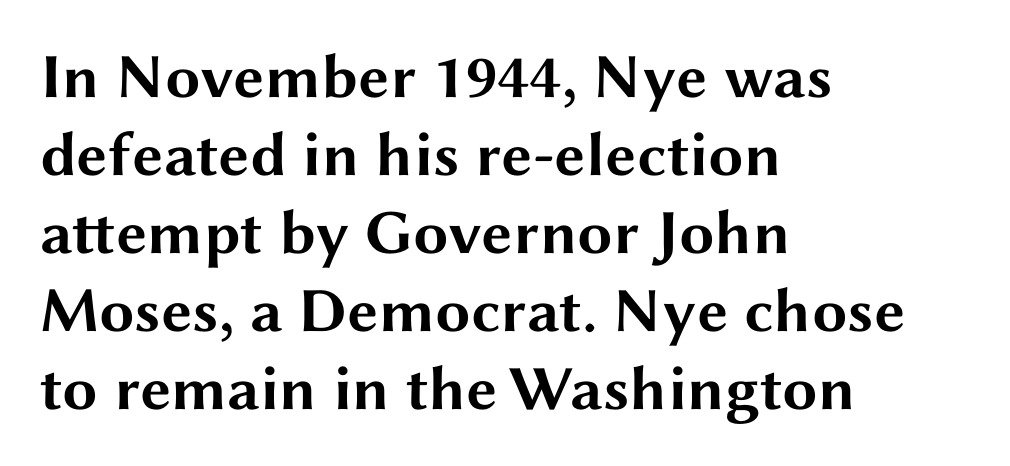
Q: Is the text bold? A: Yes.
Q: Is the text italic (slanted)? A: No, it is upright.
Q: Is the typeface a serif or a sans-serif typeface? A: Sans-serif.
Q: Is the text underlined? A: No.
Q: How is the paragraph aligned? A: Left-aligned.
Q: Is the spacing between letters normal or unusually wide? A: Normal.
Q: Width (condensed, normal, or wide)? A: Wide.
Q: Stroke contrast? A: Medium.
Q: x-height? A: Medium.
Q: Monospaced? A: No.
